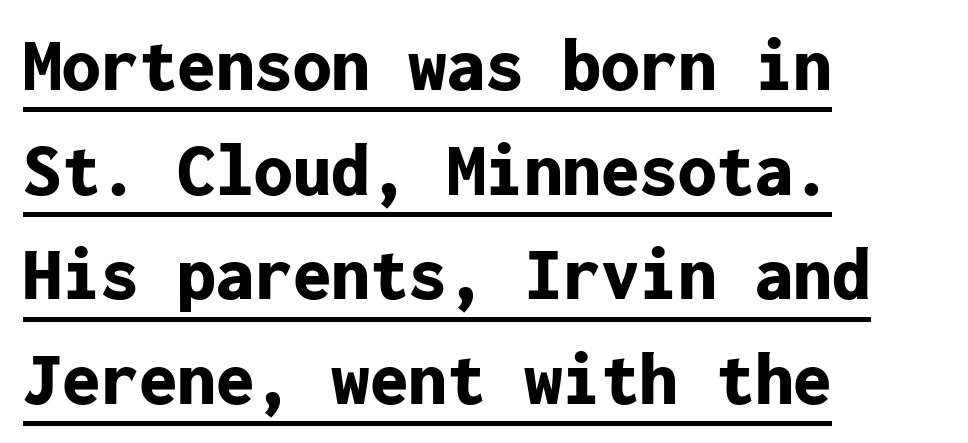
Q: Is the text bold? A: Yes.
Q: Is the text italic (slanted)? A: No, it is upright.
Q: Is the typeface a serif or a sans-serif typeface? A: Sans-serif.
Q: Is the text underlined? A: Yes.
Q: How is the paragraph aligned? A: Left-aligned.
Q: Is the spacing between letters normal or unusually wide? A: Normal.
Q: Is the spacing between lines tight, normal or loose? A: Normal.
Q: Width (condensed, normal, or wide)? A: Normal.
Q: Stroke contrast? A: Low.
Q: x-height? A: Medium.
Q: Monospaced? A: Yes.
